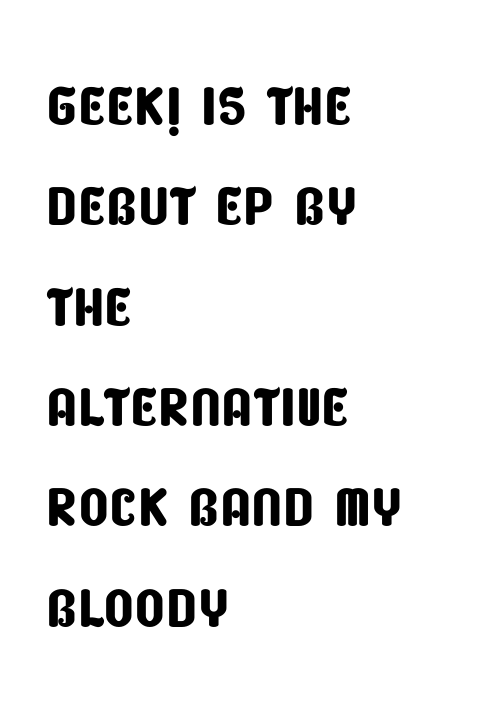
Q: Is the typeface a serif or a sans-serif typeface? A: Sans-serif.
Q: Is the text underlined? A: No.
Q: How is the paragraph aligned? A: Left-aligned.
Q: Is the spacing between letters normal or unusually wide? A: Normal.
Q: Is the spacing between lines tight, normal or loose? A: Normal.
Q: Width (condensed, normal, or wide)? A: Condensed.
Q: Stroke contrast? A: Low.
Q: x-height? A: Large.
Q: Monospaced? A: No.
